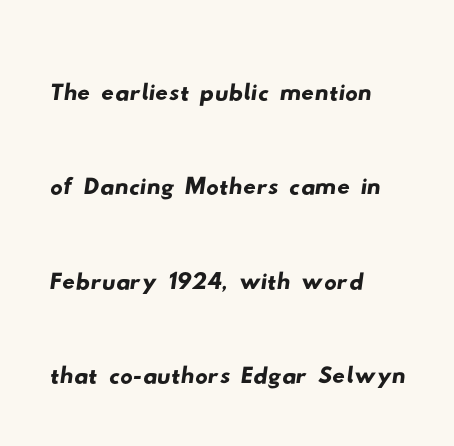
Q: Is the typeface a serif or a sans-serif typeface? A: Sans-serif.
Q: Is the text underlined? A: No.
Q: How is the paragraph aligned? A: Left-aligned.
Q: Is the spacing between letters normal or unusually wide? A: Normal.
Q: Is the spacing between lines tight, normal or loose? A: Normal.
Q: Width (condensed, normal, or wide)? A: Wide.
Q: Stroke contrast? A: Low.
Q: x-height? A: Small.
Q: Monospaced? A: No.
